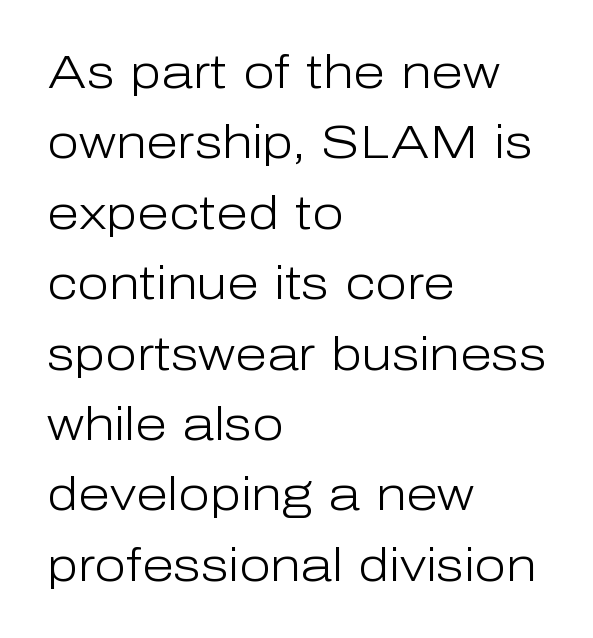
Q: Is the text bold? A: No.
Q: Is the text italic (slanted)? A: No, it is upright.
Q: Is the typeface a serif or a sans-serif typeface? A: Sans-serif.
Q: Is the text underlined? A: No.
Q: How is the paragraph aligned? A: Left-aligned.
Q: Is the spacing between letters normal or unusually wide? A: Normal.
Q: Is the spacing between lines tight, normal or loose? A: Normal.
Q: Width (condensed, normal, or wide)? A: Normal.
Q: Stroke contrast? A: Low.
Q: x-height? A: Medium.
Q: Monospaced? A: No.
